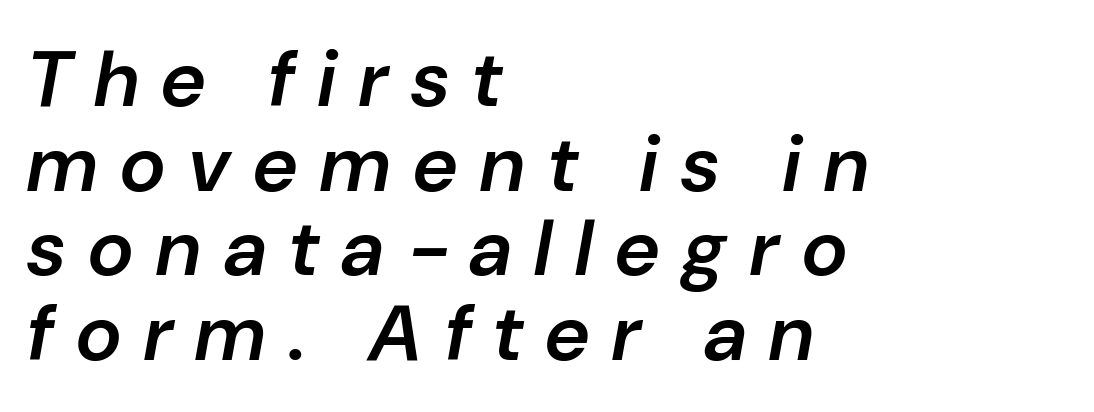
The image shows 79 px semibold type, italic (leaning right); set left-aligned, tight line spacing (1.07x), unusually wide letter spacing (+0.29 em), not underlined; low stroke contrast and a medium x-height.
